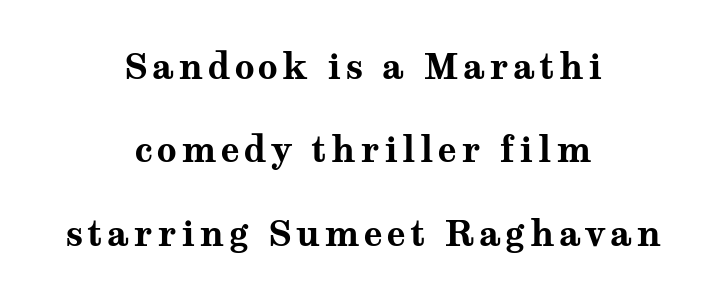
The image shows 35 px bold, wide serif type, upright; set centered, loose line spacing (2.38x), not underlined; medium stroke contrast and a medium x-height.
